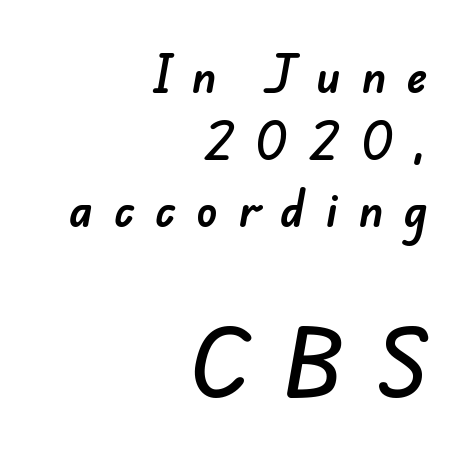
Short note: letters widely spaced. Nope, no serifs anywhere on these letters. Looks like regular typesetting: each glyph gets only the width it needs. A normal amount of white space separates one row of letters from the next. Rule under the text: the space is simply empty.
